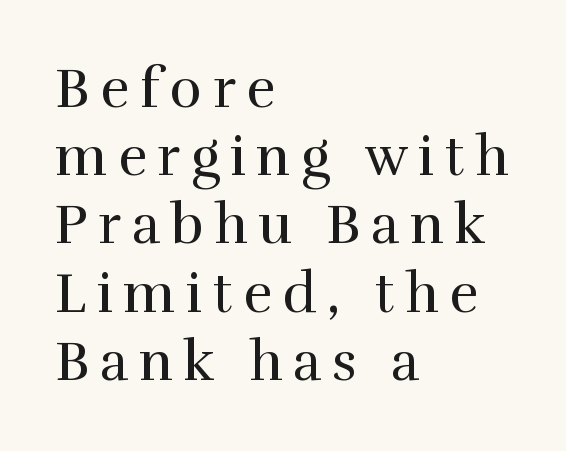
{"serif": "yes", "italic": "no", "bold": "no", "weight": "regular", "width": "normal", "stroke_contrast": "high", "x_height": "medium", "monospaced": "no", "underline": "no", "align": "left", "line_spacing_ratio": 1.24, "glyph_px": 55}
